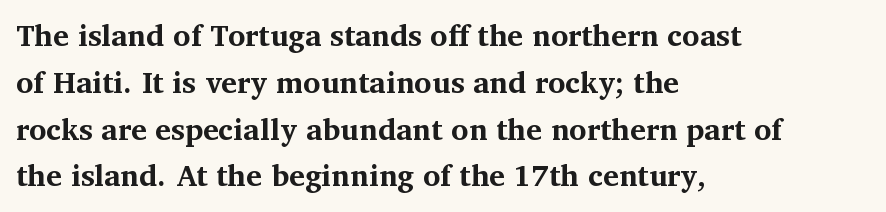
The line-height multiplier appears to be the usual default. The rendering keeps characters at their native spacing. Varying glyph widths throughout — classic text-font behaviour. Heft: maximum for text — a bold. These lines stack with their left ends in a neat column.
